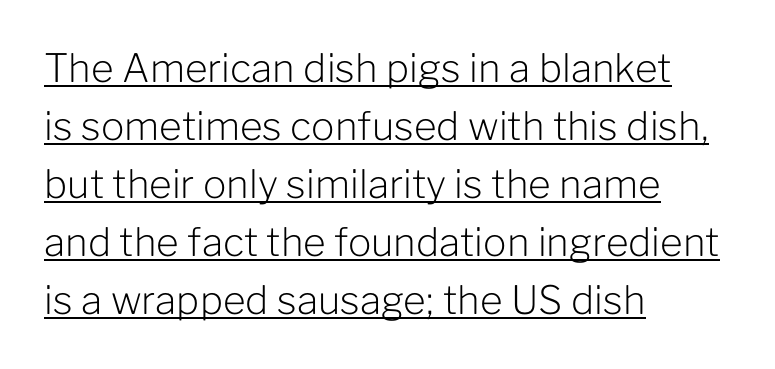
The image shows 39 px light sans-serif type, upright; set left-aligned, normal line spacing (1.49x), normal letter spacing, underlined; low stroke contrast and a medium x-height.
